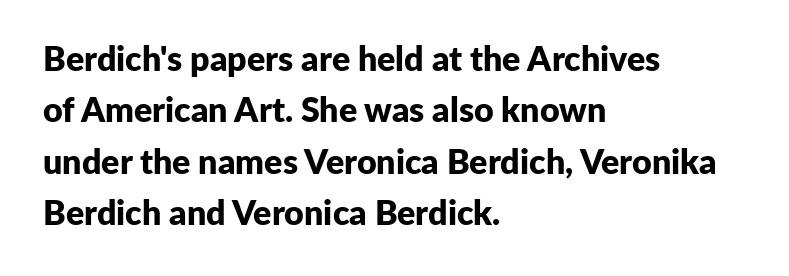
The image shows 34 px bold sans-serif type, upright; set left-aligned, normal line spacing (1.51x), normal letter spacing, not underlined; low stroke contrast and a medium x-height.
